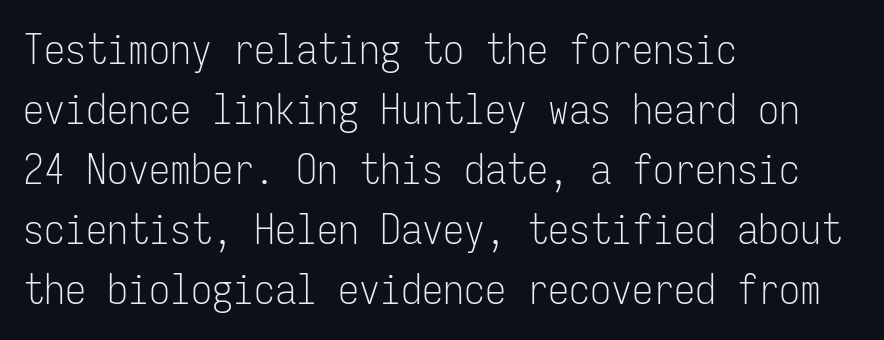
The image shows 42 px light, condensed sans-serif type, upright, monospaced; set left-aligned, normal line spacing (1.43x), normal letter spacing, not underlined; low stroke contrast and a medium x-height.
